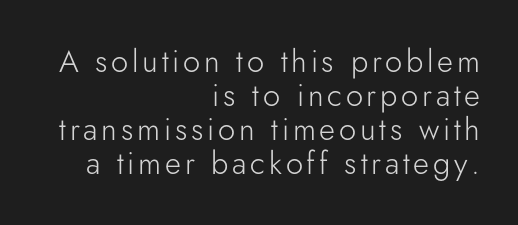
Q: Is the text bold? A: No.
Q: Is the text italic (slanted)? A: No, it is upright.
Q: Is the typeface a serif or a sans-serif typeface? A: Sans-serif.
Q: Is the text underlined? A: No.
Q: How is the paragraph aligned? A: Right-aligned.
Q: Is the spacing between lines tight, normal or loose? A: Tight.
Q: Width (condensed, normal, or wide)? A: Normal.
Q: Stroke contrast? A: Low.
Q: x-height? A: Small.
Q: Monospaced? A: No.
